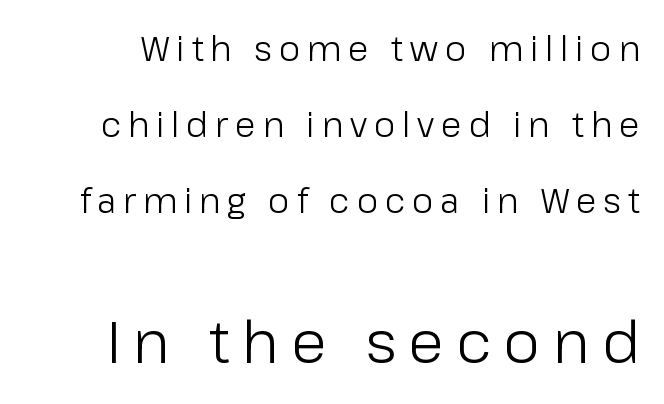
Q: Is the text bold? A: No.
Q: Is the text italic (slanted)? A: No, it is upright.
Q: Is the typeface a serif or a sans-serif typeface? A: Sans-serif.
Q: Is the text underlined? A: No.
Q: Is the spacing between letters normal or unusually wide? A: Unusually wide.
Q: Is the spacing between lines tight, normal or loose? A: Loose.
Q: Which block of text is set in a larger size, the first (top) or the second (bottom)? A: The second (bottom) one.
Q: Width (condensed, normal, or wide)? A: Normal.
Q: Stroke contrast? A: Low.
Q: x-height? A: Medium.
Q: Monospaced? A: No.
